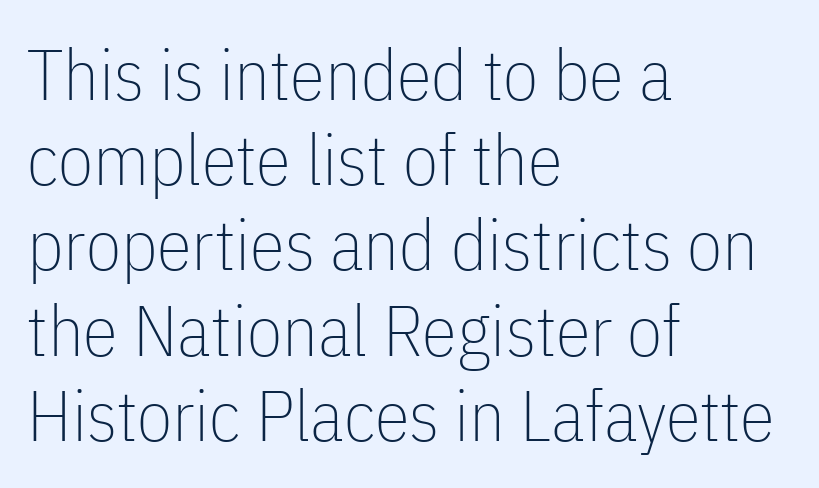
Q: Is the text bold? A: No.
Q: Is the text italic (slanted)? A: No, it is upright.
Q: Is the typeface a serif or a sans-serif typeface? A: Sans-serif.
Q: Is the text underlined? A: No.
Q: How is the paragraph aligned? A: Left-aligned.
Q: Is the spacing between letters normal or unusually wide? A: Normal.
Q: Width (condensed, normal, or wide)? A: Condensed.
Q: Stroke contrast? A: Low.
Q: x-height? A: Medium.
Q: Monospaced? A: No.
